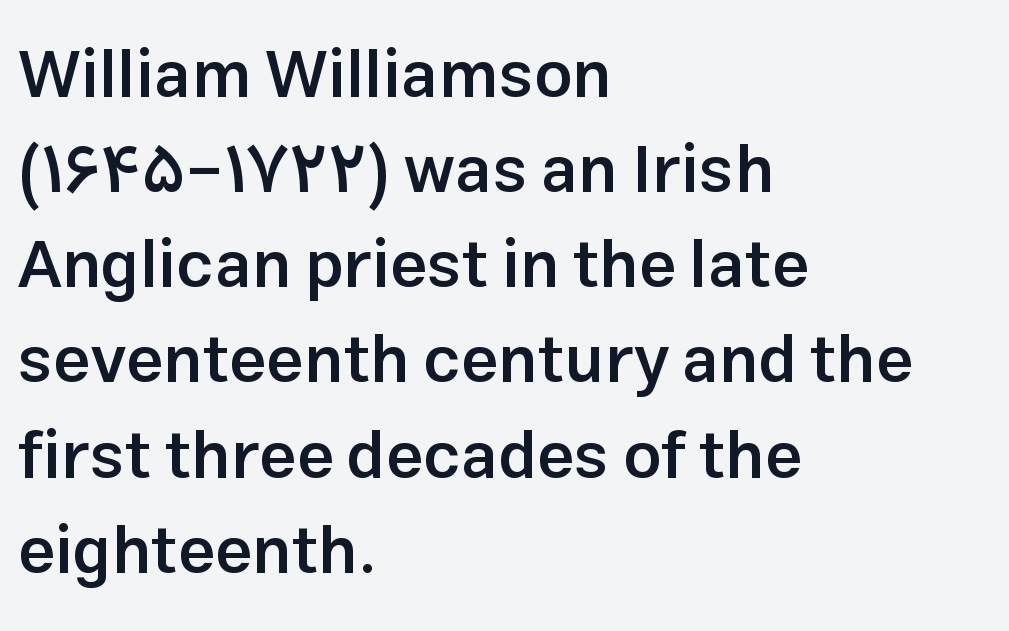
The image shows 67 px semibold sans-serif type, upright; set left-aligned, normal line spacing (1.42x), normal letter spacing, not underlined; low stroke contrast and a medium x-height.
